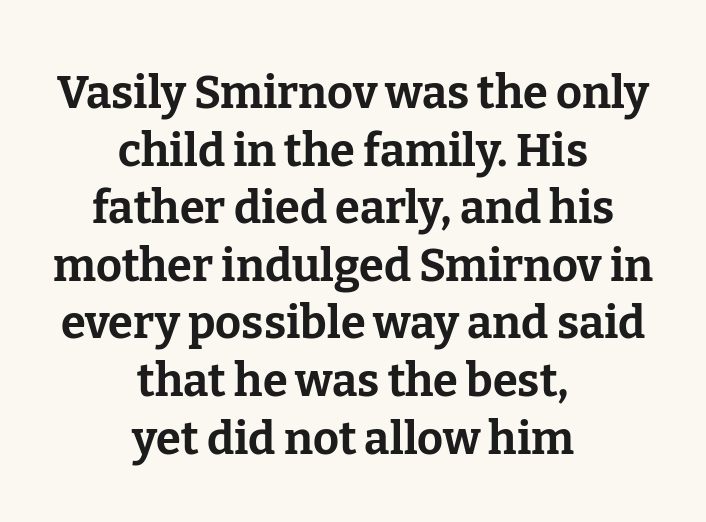
The image shows 45 px bold serif type, upright; set centered, normal line spacing (1.28x), normal letter spacing, not underlined; low stroke contrast and a medium x-height.
